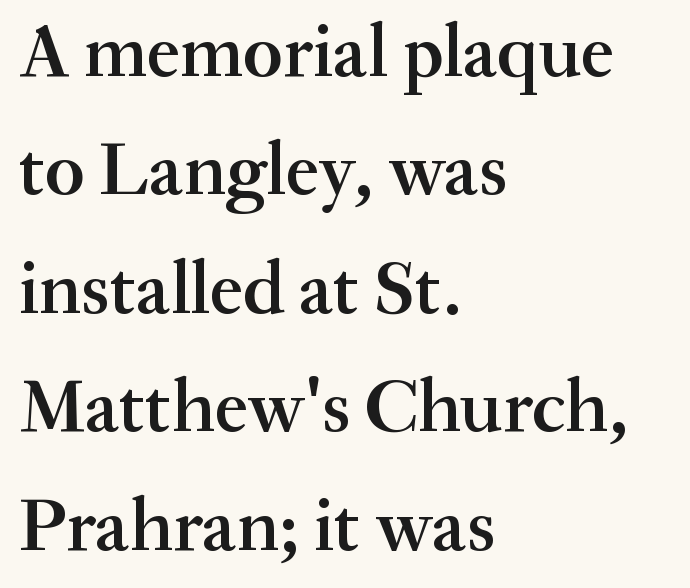
{"serif": "yes", "italic": "no", "bold": "semi", "weight": "semibold", "width": "normal", "stroke_contrast": "medium", "x_height": "small", "monospaced": "no", "underline": "no", "align": "left", "line_spacing": "normal", "line_spacing_ratio": 1.58, "letter_spacing": "normal", "letter_spacing_em": 0.0, "glyph_px": 75}
